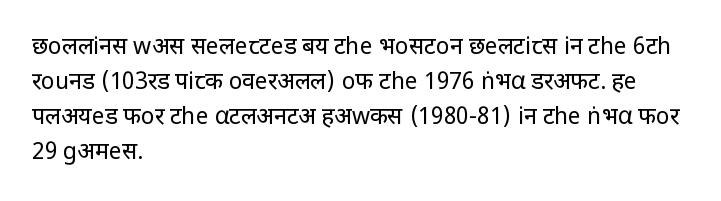
Weight: not bold — regular or lighter. The typesetter chose a ragged-right arrangement here. Each new line begins a customary step beneath the previous one. You could call the tracking neutral — neither tight nor loose. Only glyphs here, with clear space below each row. You can tell it's not italic because the verticals are truly vertical.
